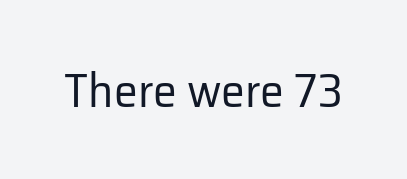
{"serif": "no", "italic": "no", "bold": "no", "weight": "regular", "width": "normal", "stroke_contrast": "low", "x_height": "medium", "monospaced": "no", "underline": "no", "letter_spacing": "normal", "letter_spacing_em": 0.0, "glyph_px": 48}
